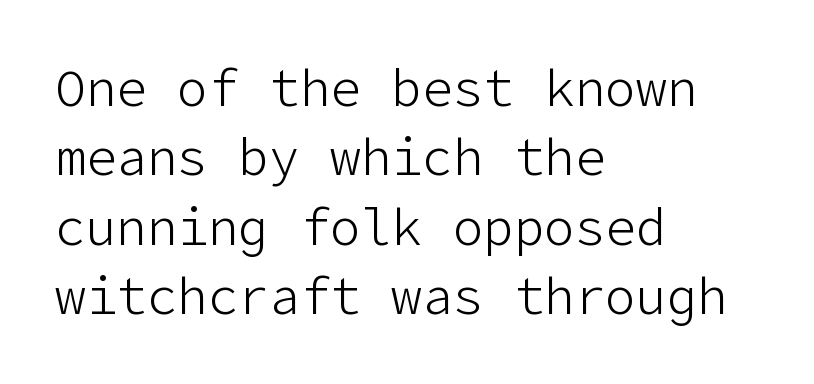
Q: Is the text bold? A: No.
Q: Is the text italic (slanted)? A: No, it is upright.
Q: Is the typeface a serif or a sans-serif typeface? A: Sans-serif.
Q: Is the text underlined? A: No.
Q: How is the paragraph aligned? A: Left-aligned.
Q: Is the spacing between letters normal or unusually wide? A: Normal.
Q: Is the spacing between lines tight, normal or loose? A: Normal.
Q: Width (condensed, normal, or wide)? A: Normal.
Q: Stroke contrast? A: Low.
Q: x-height? A: Medium.
